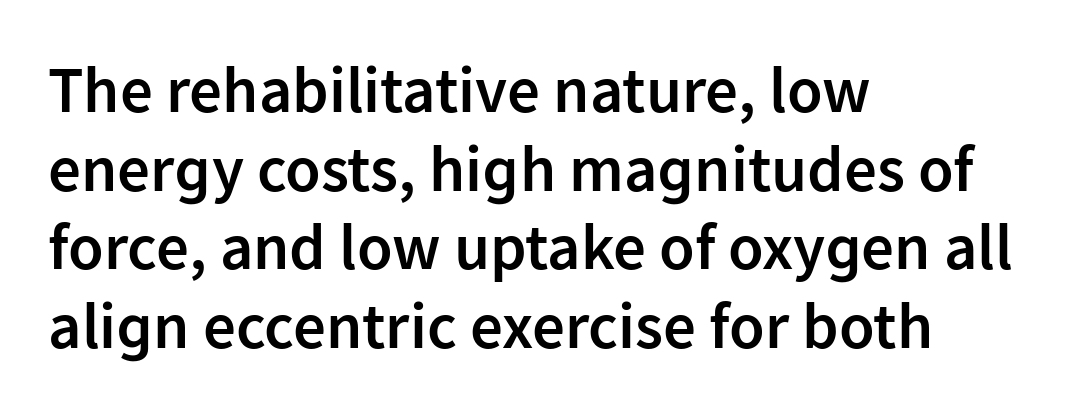
Q: Is the text bold? A: Semi-bold.
Q: Is the text italic (slanted)? A: No, it is upright.
Q: Is the typeface a serif or a sans-serif typeface? A: Sans-serif.
Q: Is the text underlined? A: No.
Q: How is the paragraph aligned? A: Left-aligned.
Q: Is the spacing between letters normal or unusually wide? A: Normal.
Q: Width (condensed, normal, or wide)? A: Normal.
Q: Stroke contrast? A: Low.
Q: x-height? A: Medium.
Q: Monospaced? A: No.
